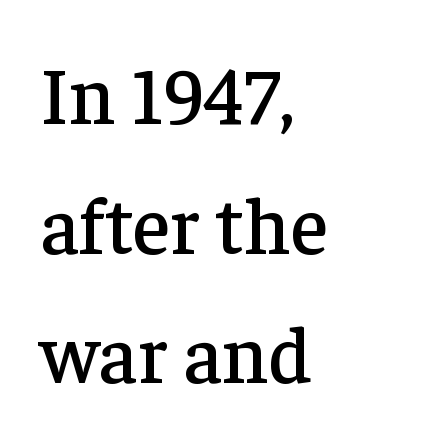
The image shows 80 px serif type, upright; set left-aligned, normal line spacing (1.62x), normal letter spacing, not underlined; low stroke contrast and a medium x-height.
